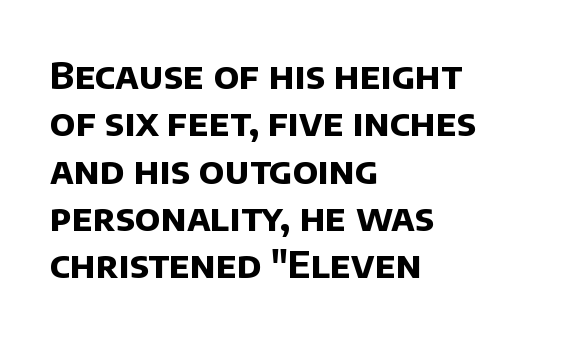
No extra tracking has been applied to these lines. Descenders are the only things crossing below the line. Nothing sits at the stroke ends, so this counts as sans-serif. Proportional: the letters do not fall into vertical columns.
